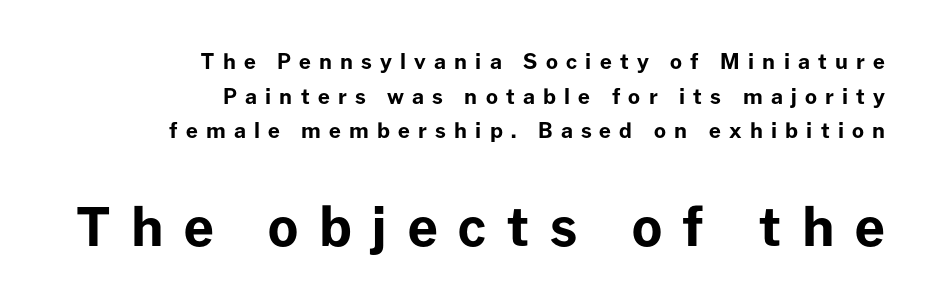
This rendering features lettering with no underline. Short note: letters widely spaced. Type style note: lacks serifs. Here the second block reads like a headline and the first like body copy.
